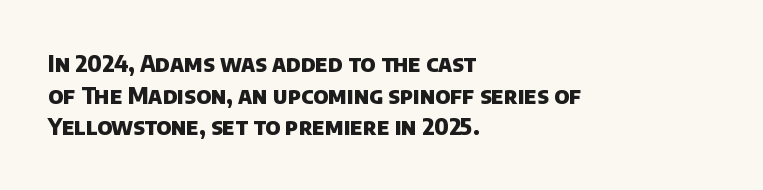
The image shows 23 px bold type; set left-aligned, normal line spacing (1.37x), normal letter spacing, not underlined.
